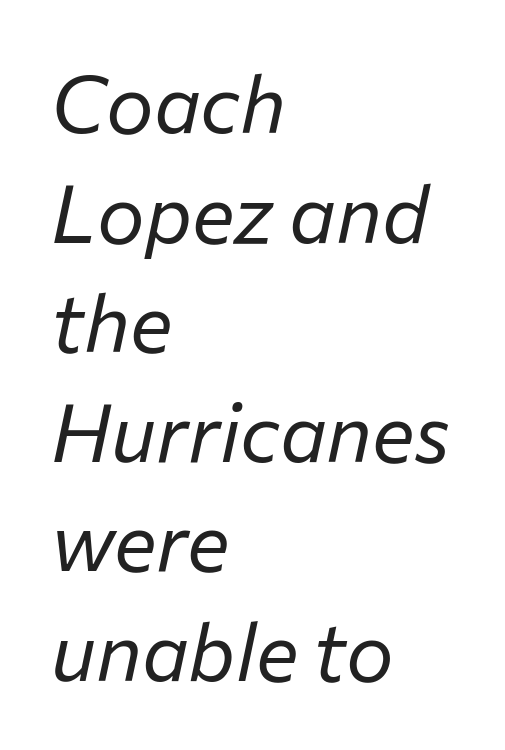
Q: Is the text bold? A: No.
Q: Is the text italic (slanted)? A: Yes, it leans right by about 12 degrees.
Q: Is the text underlined? A: No.
Q: How is the paragraph aligned? A: Left-aligned.
Q: Is the spacing between letters normal or unusually wide? A: Normal.
Q: Is the spacing between lines tight, normal or loose? A: Normal.
Q: Width (condensed, normal, or wide)? A: Normal.
Q: Stroke contrast? A: Low.
Q: x-height? A: Medium.
Q: Monospaced? A: No.
